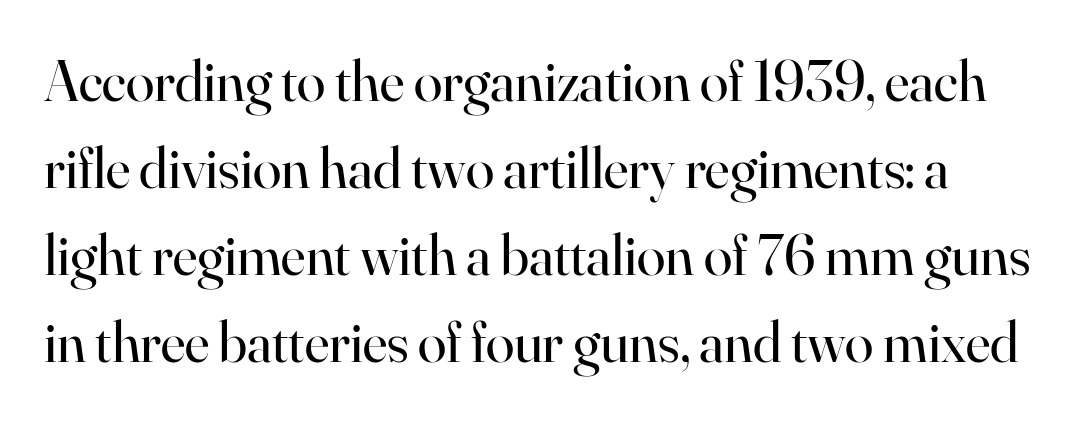
The image shows 58 px regular-weight serif type, upright; set normal line spacing (1.5x), normal letter spacing, not underlined; high stroke contrast and a small x-height.
